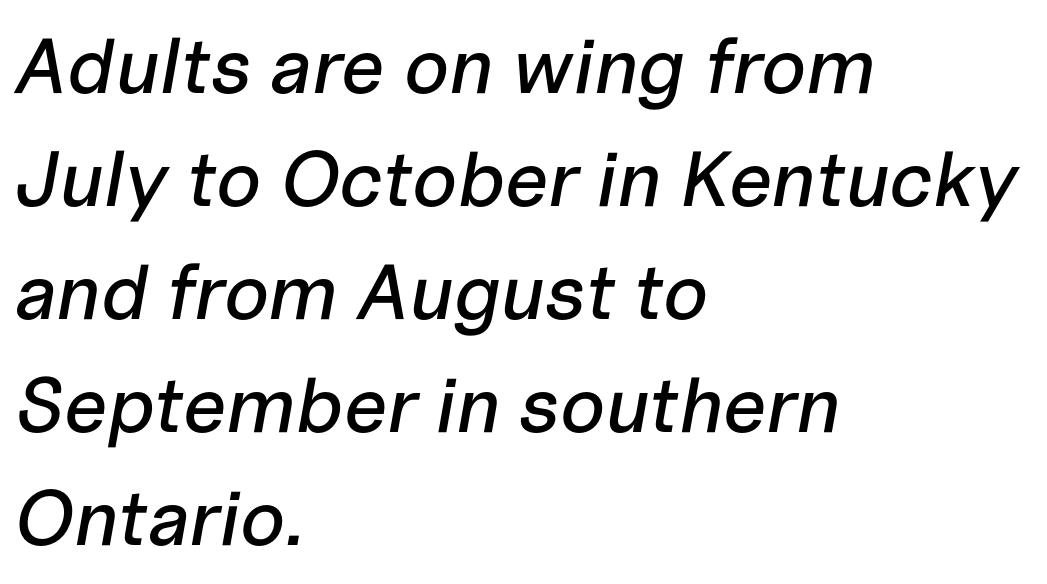
{"italic": "yes", "lean": "right", "slant_degrees": 10, "width": "normal", "stroke_contrast": "low", "x_height": "medium", "monospaced": "no", "underline": "no", "align": "left", "line_spacing": "normal", "line_spacing_ratio": 1.45, "letter_spacing": "normal", "letter_spacing_em": 0.0, "glyph_px": 78}
